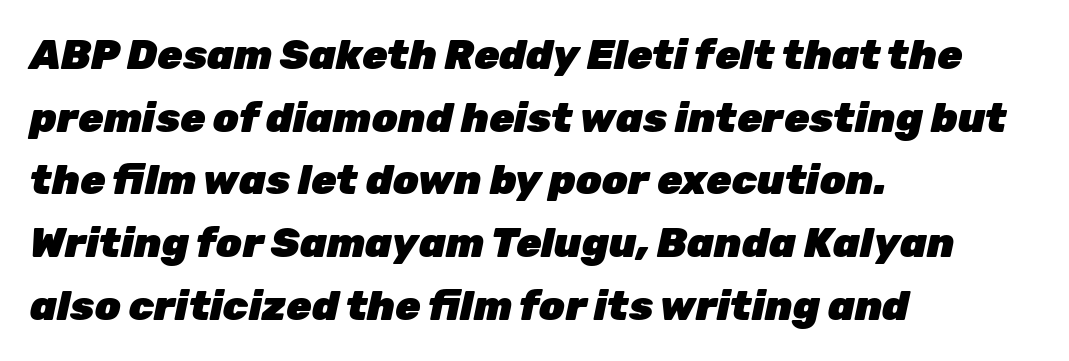
Q: Is the text bold? A: Yes.
Q: Is the text italic (slanted)? A: Yes, it leans right by about 12 degrees.
Q: Is the text underlined? A: No.
Q: How is the paragraph aligned? A: Left-aligned.
Q: Is the spacing between letters normal or unusually wide? A: Normal.
Q: Is the spacing between lines tight, normal or loose? A: Normal.
Q: Width (condensed, normal, or wide)? A: Normal.
Q: Stroke contrast? A: Low.
Q: x-height? A: Medium.
Q: Monospaced? A: No.
